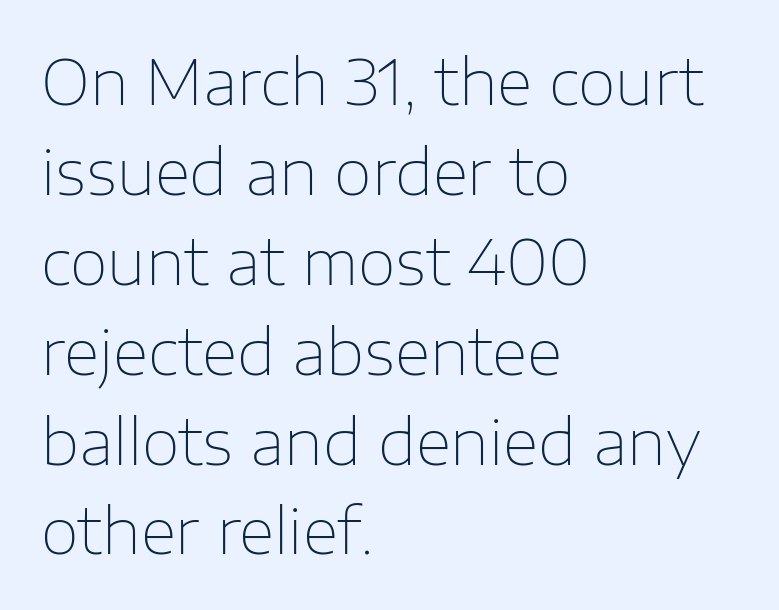
{"serif": "no", "italic": "no", "bold": "no", "weight": "thin", "width": "normal", "stroke_contrast": "low", "x_height": "medium", "monospaced": "no", "underline": "no", "align": "left", "line_spacing": "normal", "line_spacing_ratio": 1.45, "letter_spacing": "normal", "letter_spacing_em": 0.0, "glyph_px": 62}
